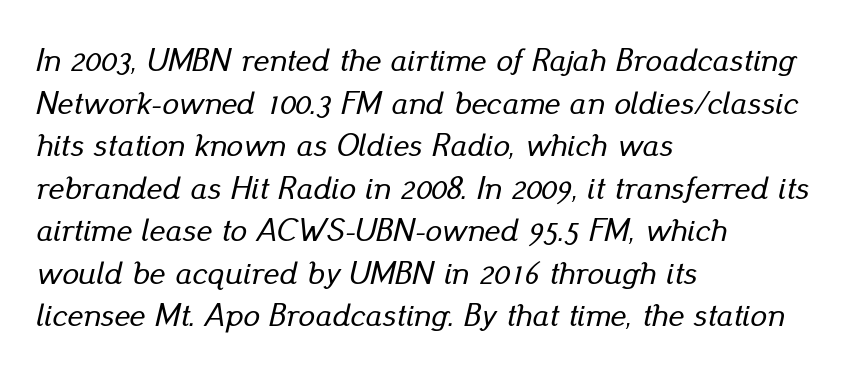
Check the space under the baseline: it is left empty. Does the leading feel generous? No, just average. Tracking value appears to be zero — textbook default spacing. One-word summary of the alignment: left. Is the type slanted? Yes — the strokes lean at a clear angle.
